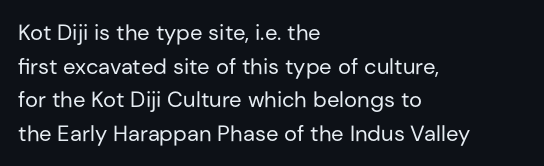
The image shows 22 px text type, upright; set left-aligned, normal line spacing (1.53x), normal letter spacing, not underlined.
